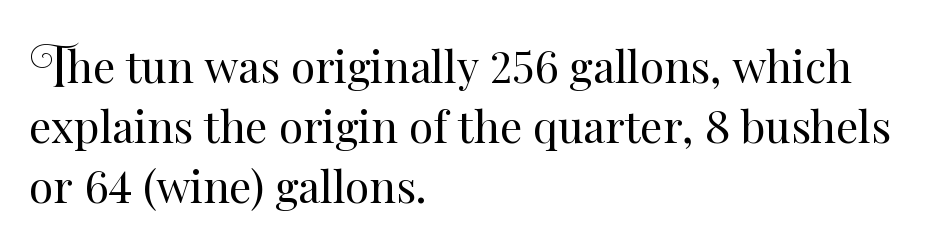
{"italic": "no", "bold": "no", "weight": "regular", "width": "normal", "stroke_contrast": "medium", "x_height": "small", "monospaced": "no", "underline": "no", "align": "left", "line_spacing": "normal", "line_spacing_ratio": 1.36, "letter_spacing": "normal", "letter_spacing_em": 0.0, "glyph_px": 44}
